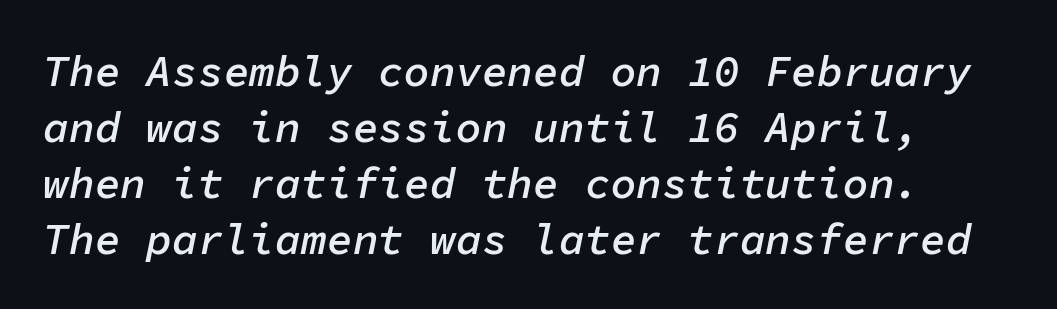
The image shows 43 px semibold type, italic (leaning right), monospaced; set normal line spacing (1.3x), normal letter spacing, not underlined; low stroke contrast and a medium x-height.
